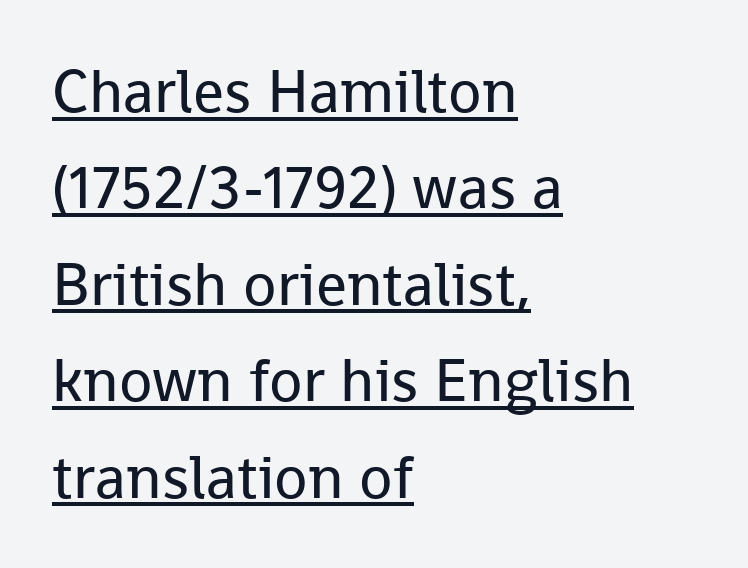
Q: Is the text bold? A: No.
Q: Is the text italic (slanted)? A: No, it is upright.
Q: Is the typeface a serif or a sans-serif typeface? A: Sans-serif.
Q: Is the text underlined? A: Yes.
Q: How is the paragraph aligned? A: Left-aligned.
Q: Is the spacing between letters normal or unusually wide? A: Normal.
Q: Is the spacing between lines tight, normal or loose? A: Normal.
Q: Width (condensed, normal, or wide)? A: Normal.
Q: Stroke contrast? A: Low.
Q: x-height? A: Medium.
Q: Monospaced? A: No.
